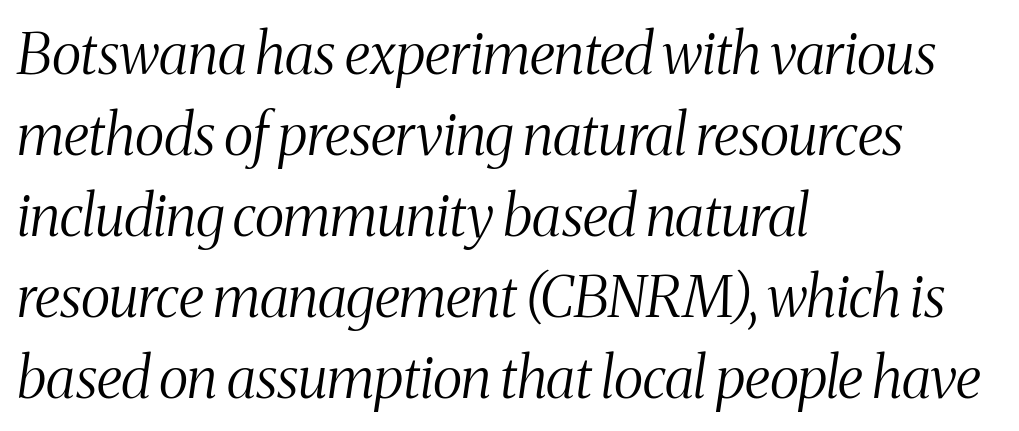
Q: Is the text bold? A: No.
Q: Is the text italic (slanted)? A: Yes, it leans right by about 8 degrees.
Q: Is the typeface a serif or a sans-serif typeface? A: Serif.
Q: Is the text underlined? A: No.
Q: How is the paragraph aligned? A: Left-aligned.
Q: Is the spacing between letters normal or unusually wide? A: Normal.
Q: Is the spacing between lines tight, normal or loose? A: Normal.
Q: Width (condensed, normal, or wide)? A: Condensed.
Q: Stroke contrast? A: Medium.
Q: x-height? A: Medium.
Q: Monospaced? A: No.
